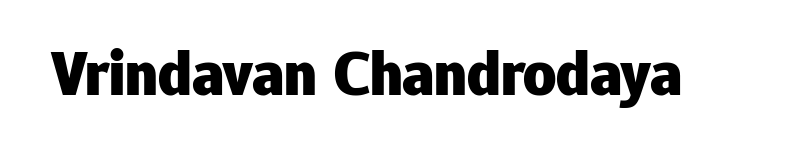
Between one letter and the next there's only the usual sliver of space. Note the varied advance widths — an 'i' is clearly narrower than an 'm'. Rendered with straight, roman letterforms. Beneath every word, the page is bare. Plenty of ink on the page — the face is bold.
